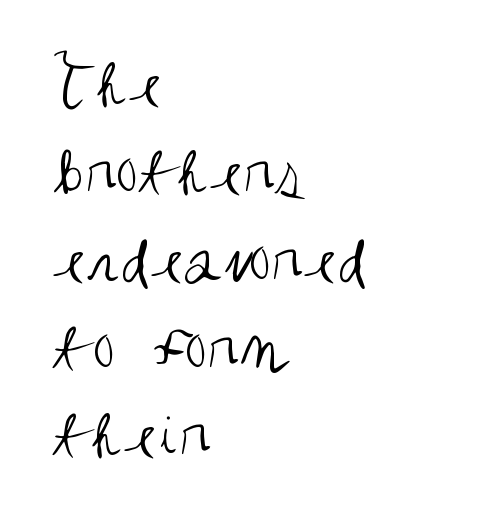
The image shows 72 px regular-weight, condensed sans-serif type; set left-aligned, line spacing 1.22x, normal letter spacing, not underlined; medium stroke contrast and a large x-height.
